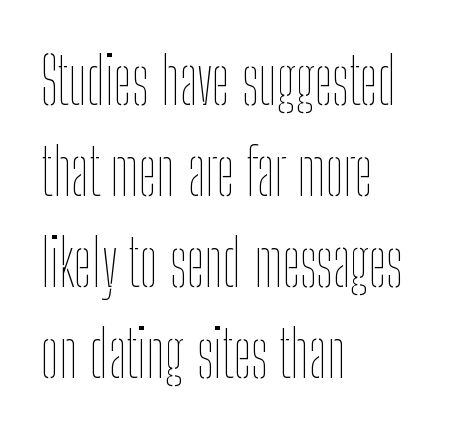
Just letters on the line, the space beneath them empty. Do the letters lean? They stand straight. A typesetter would call this leading conventional body-copy spacing. Each stroke keeps to a modest, everyday thickness or less. Here the glyphs are tracked normally, forming tight word shapes. Note the varied advance widths — an 'i' is clearly narrower than an 'm'.
